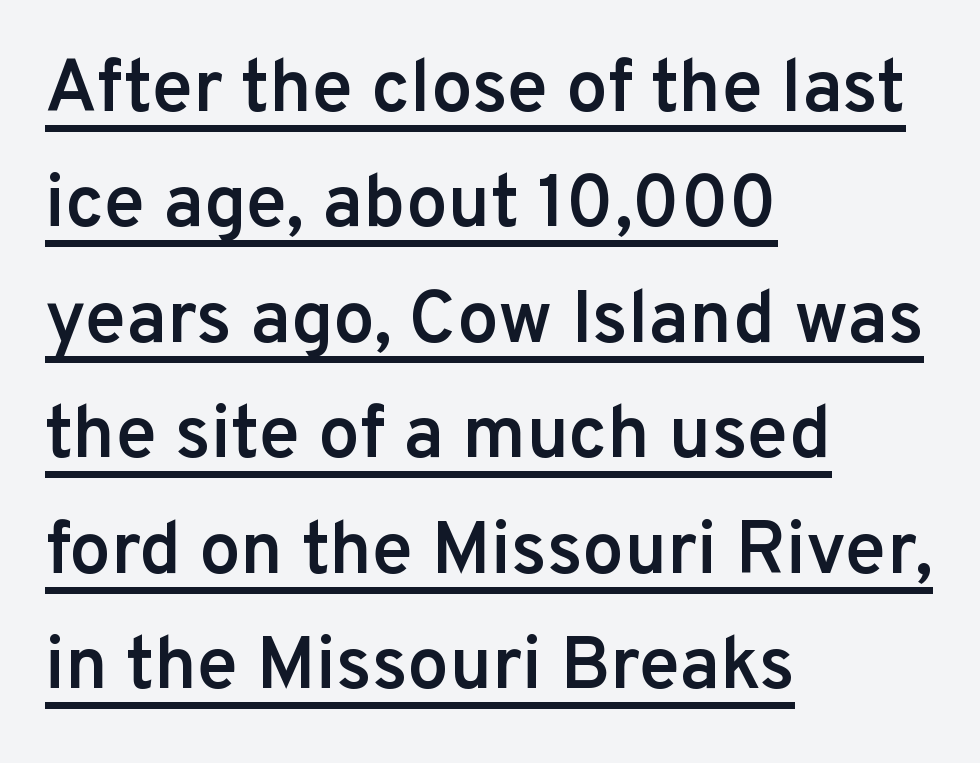
Does the weight exceed regular? Yes, but only to semibold. The paragraph has a hard left edge and a soft right edge. How would I describe the line gaps? Plain and ordinary. The text was rendered using a sans face with plain stroke endings.
